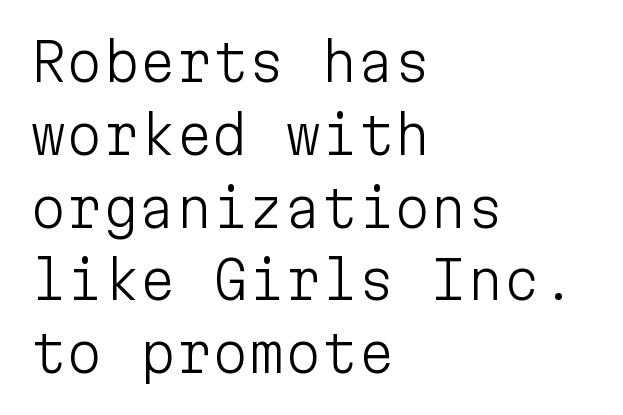
Q: Is the text bold? A: No.
Q: Is the text italic (slanted)? A: No, it is upright.
Q: Is the typeface a serif or a sans-serif typeface? A: Sans-serif.
Q: Is the text underlined? A: No.
Q: How is the paragraph aligned? A: Left-aligned.
Q: Is the spacing between letters normal or unusually wide? A: Normal.
Q: Is the spacing between lines tight, normal or loose? A: Normal.
Q: Width (condensed, normal, or wide)? A: Normal.
Q: Stroke contrast? A: Low.
Q: x-height? A: Medium.
Q: Monospaced? A: Yes.
